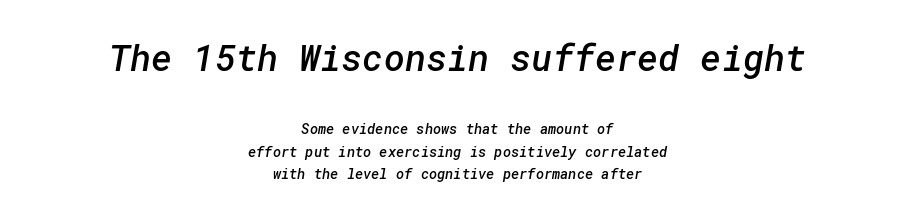
Q: Is the text bold? A: Semi-bold.
Q: Is the typeface a serif or a sans-serif typeface? A: Sans-serif.
Q: Is the text underlined? A: No.
Q: How is the paragraph aligned? A: Centered.
Q: Is the spacing between letters normal or unusually wide? A: Normal.
Q: Is the spacing between lines tight, normal or loose? A: Normal.
Q: Which block of text is set in a larger size, the first (top) or the second (bottom)? A: The first (top) one.
Q: Width (condensed, normal, or wide)? A: Normal.
Q: Stroke contrast? A: Low.
Q: x-height? A: Medium.
